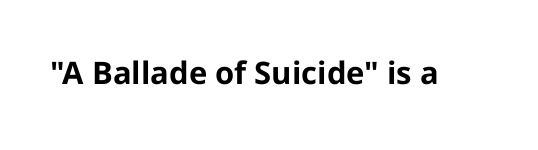
The image shows 31 px bold sans-serif type, upright; set normal letter spacing, not underlined; low stroke contrast and a medium x-height.
